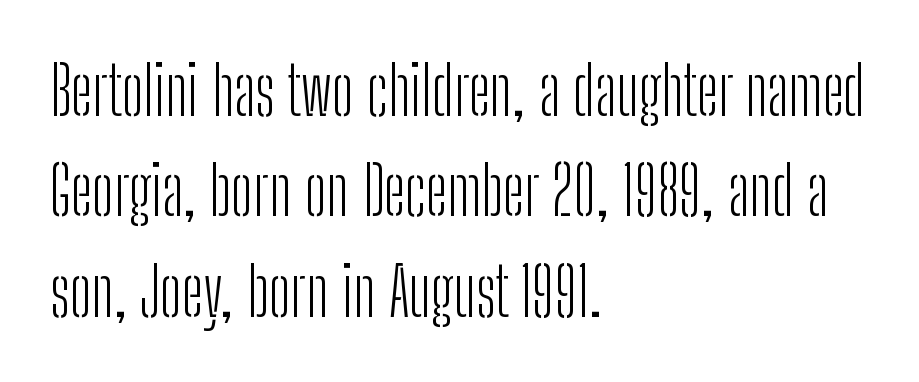
Q: Is the text bold? A: No.
Q: Is the text italic (slanted)? A: No, it is upright.
Q: Is the typeface a serif or a sans-serif typeface? A: Sans-serif.
Q: Is the text underlined? A: No.
Q: How is the paragraph aligned? A: Left-aligned.
Q: Is the spacing between letters normal or unusually wide? A: Normal.
Q: Is the spacing between lines tight, normal or loose? A: Normal.
Q: Width (condensed, normal, or wide)? A: Condensed.
Q: Stroke contrast? A: Low.
Q: x-height? A: Medium.
Q: Monospaced? A: No.
